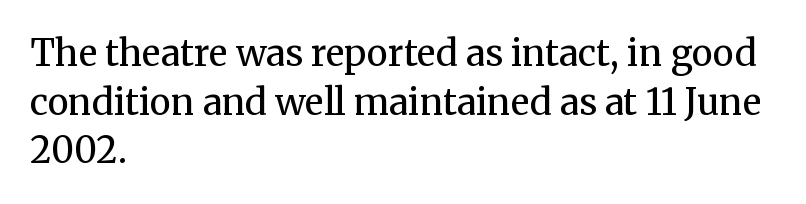
The image shows 36 px regular-weight serif type, upright; set left-aligned, normal line spacing (1.35x), normal letter spacing, not underlined; medium stroke contrast and a medium x-height.
